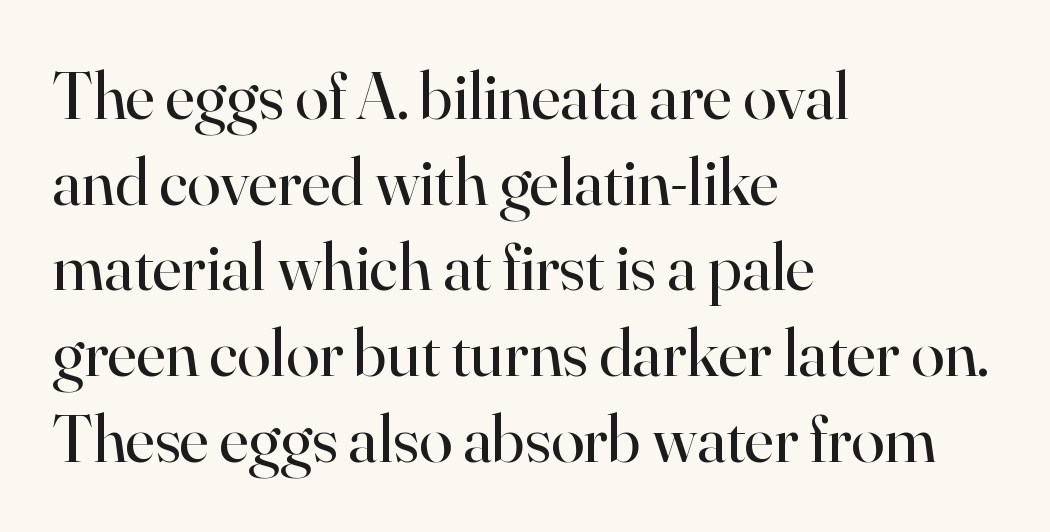
Left-aligned paragraph, ragged on the right. Tracking here is standard; glyphs follow each other at the usual distance. Horizontal bands of white between lines are of average thickness. Does the lettering tilt? It doesn't — this is upright. Is this a fixed-width face? No — the glyphs have proportional, varying widths.
